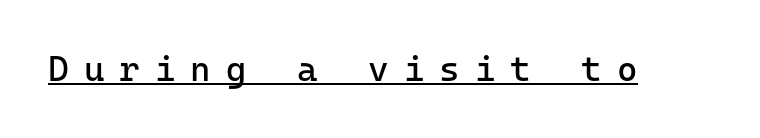
The image shows 35 px regular-weight sans-serif type, upright; set unusually wide letter spacing (+0.43 em), underlined; low stroke contrast and a medium x-height.
